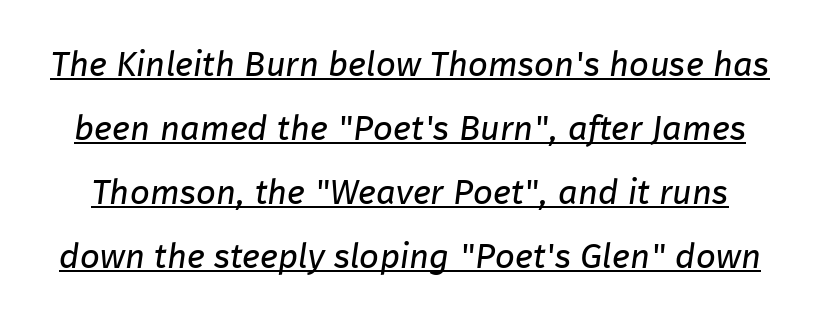
The text was rendered using a sans face with plain stroke endings. This sample uses plain, unmodified letter spacing. Honestly, the underline is the first thing you notice here. Is this a heavy cut? Hardly; it is regular or lighter.
